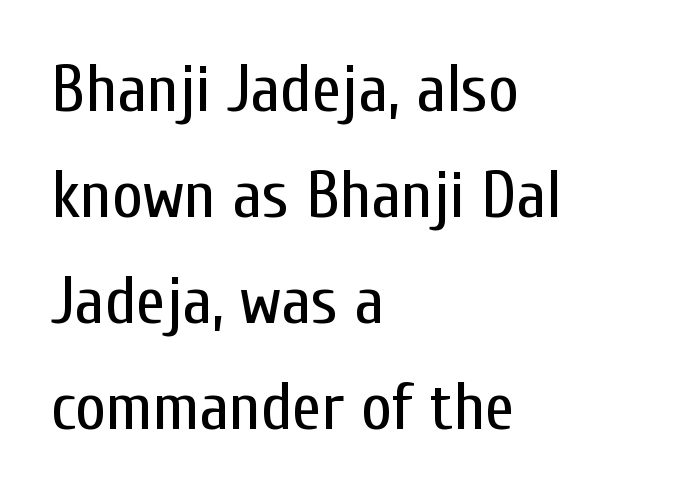
Q: Is the text bold? A: No.
Q: Is the text italic (slanted)? A: No, it is upright.
Q: Is the typeface a serif or a sans-serif typeface? A: Sans-serif.
Q: Is the text underlined? A: No.
Q: How is the paragraph aligned? A: Left-aligned.
Q: Is the spacing between letters normal or unusually wide? A: Normal.
Q: Is the spacing between lines tight, normal or loose? A: Normal.
Q: Width (condensed, normal, or wide)? A: Condensed.
Q: Stroke contrast? A: Low.
Q: x-height? A: Medium.
Q: Monospaced? A: No.
